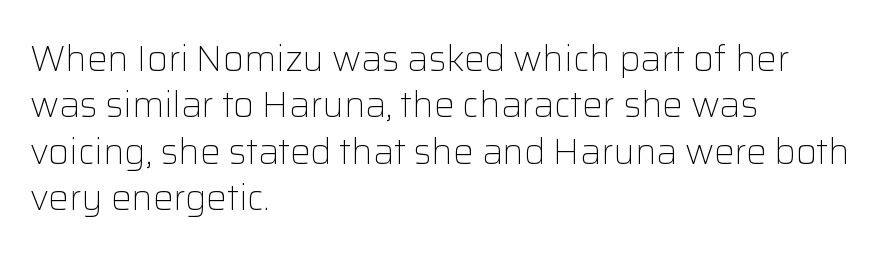
Q: Is the text bold? A: No.
Q: Is the text italic (slanted)? A: No, it is upright.
Q: Is the typeface a serif or a sans-serif typeface? A: Sans-serif.
Q: Is the text underlined? A: No.
Q: How is the paragraph aligned? A: Left-aligned.
Q: Is the spacing between letters normal or unusually wide? A: Normal.
Q: Is the spacing between lines tight, normal or loose? A: Normal.
Q: Width (condensed, normal, or wide)? A: Normal.
Q: Stroke contrast? A: Low.
Q: x-height? A: Medium.
Q: Monospaced? A: No.
